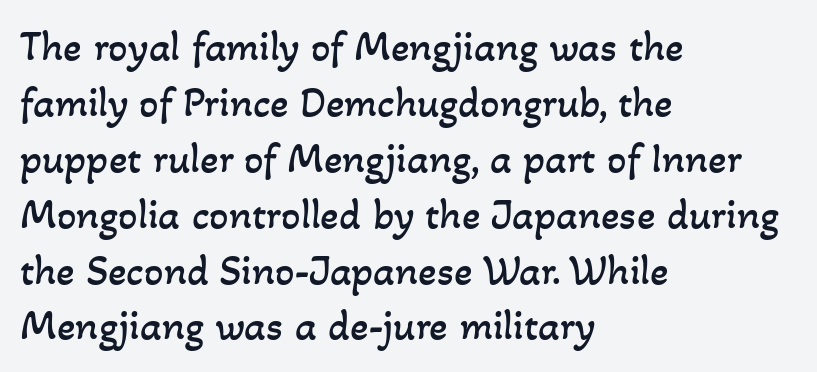
The image shows 43 px regular-weight type; set left-aligned, normal line spacing (1.3x), normal letter spacing, not underlined; low stroke contrast and a small x-height.
